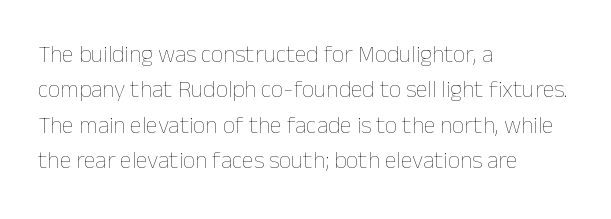
Tracking value appears to be zero — textbook default spacing. Posture: straight, roman, zero tilt. Leftover space on each line is placed entirely after the last word. This is not heavy type; no bold has been used.
